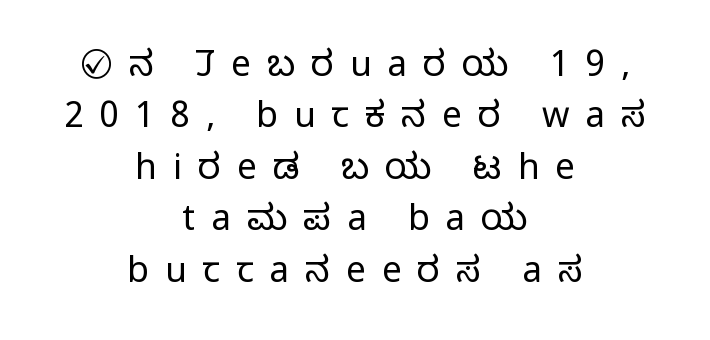
{"serif": "no", "italic": "no", "bold": "no", "weight": "regular", "width": "condensed", "stroke_contrast": "low", "x_height": "large", "monospaced": "no", "underline": "no", "align": "center", "line_spacing": "normal", "line_spacing_ratio": 1.47, "letter_spacing": "wide", "letter_spacing_em": 0.46, "glyph_px": 35}
